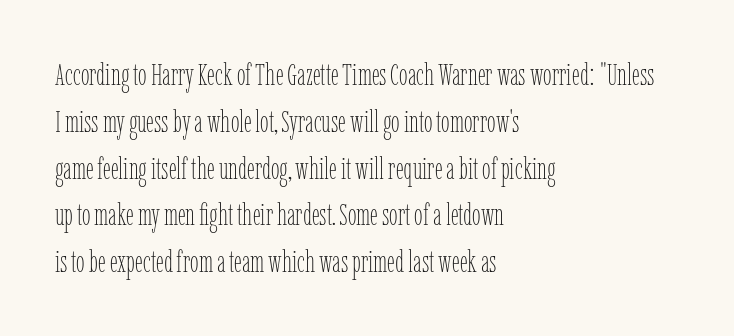
No italicization has been applied; the sample stays upright. Successive baselines arrive at the customary interval. Typeset ragged right — the left edge is the straight one. Is this a fixed-width face? No — the glyphs have proportional, varying widths.
